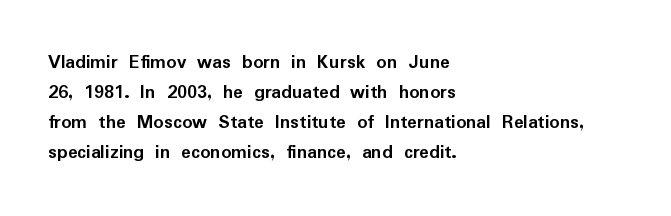
Alignment: flush left. Tall strokes in this sample are plumb rather than angled. Successive baselines arrive at the customary interval. The rendering uses a bold face; every stroke is thick and dark. The specimen omits any rule beneath the text block's lines. Short note: letters normally spaced.
